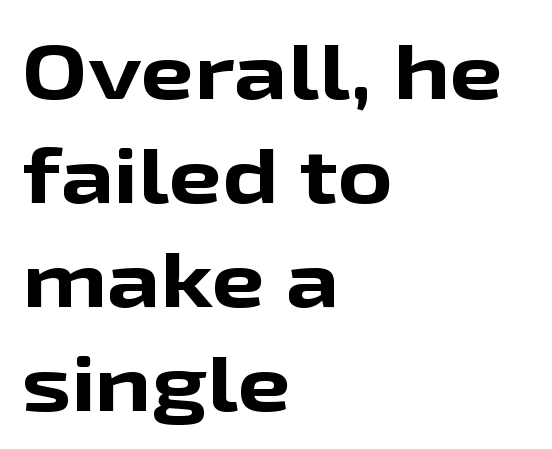
The image shows 76 px bold, wide sans-serif type, upright; set left-aligned, normal line spacing (1.37x), normal letter spacing, not underlined; low stroke contrast and a medium x-height.
